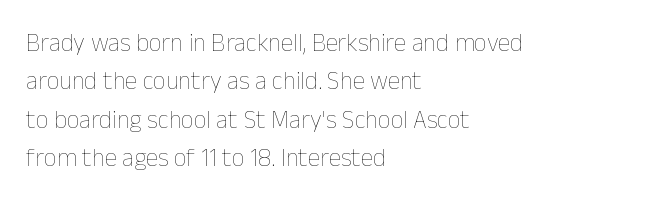
This sample uses an upright cut, with every glyph sitting square on the baseline. The string is rendered with underlining switched off. Tracking value appears to be zero — textbook default spacing. The lines in this sample share a left origin and differ only in where they stop. Vertical spacing — default.
